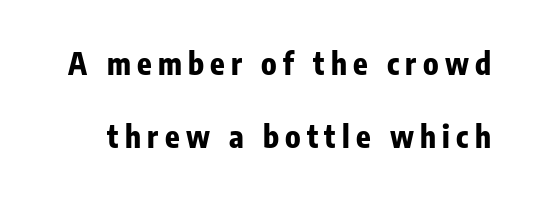
The typeface chosen for these lines omits serifs. Upright lettering throughout. You'd pick this weight for a headline — it's a proper bold. Unmarked baselines from the first word to the last. Letter spacing: wide. Vertically, the passage feels expansive, rows floating well apart.
